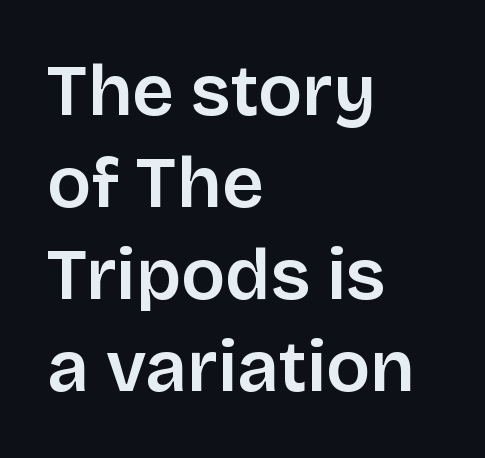
Descender tails drop into unmarked territory. This sample has the flowing, uneven cadence of proportional lettering. Default kerning and tracking; the words read as compact shapes. Each line starts at the same left margin while the right side varies.
